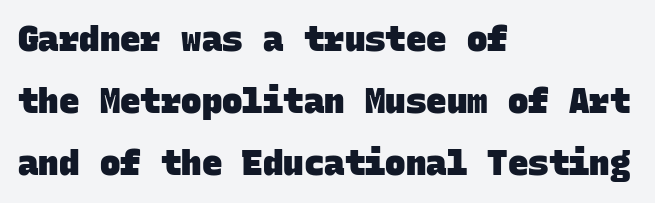
{"serif": "no", "bold": "yes", "weight": "heavy", "width": "normal", "stroke_contrast": "low", "x_height": "large", "monospaced": "yes", "underline": "no", "align": "left", "line_spacing_ratio": 1.83, "letter_spacing": "normal", "letter_spacing_em": 0.0, "glyph_px": 34}
